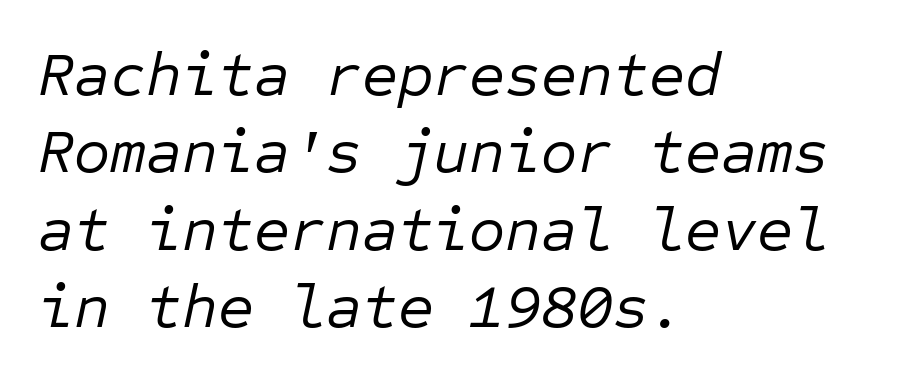
The image shows 62 px regular-weight type, italic (leaning right), monospaced; set left-aligned, normal line spacing (1.25x), normal letter spacing, not underlined; low stroke contrast and a medium x-height.
